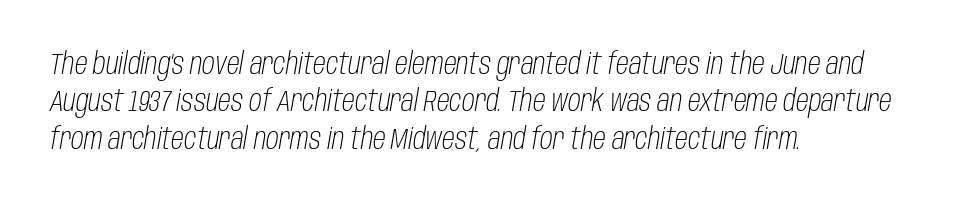
A typesetter would call this zero additional tracking. Has an underline been added? It has not. The lines are quadded left. In terms of leading, this rendering sits right in the middle.
